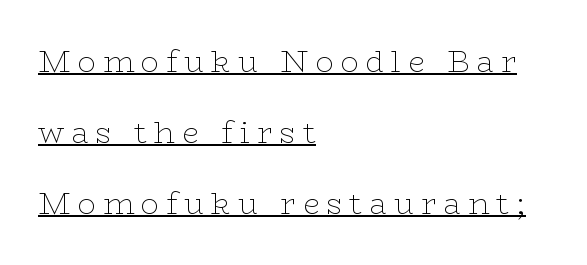
{"serif": "yes", "italic": "no", "bold": "no", "weight": "thin", "width": "wide", "stroke_contrast": "low", "x_height": "medium", "monospaced": "no", "underline": "yes", "align": "left", "line_spacing": "loose", "line_spacing_ratio": 2.36, "letter_spacing": "wide", "letter_spacing_em": 0.23, "glyph_px": 30}
